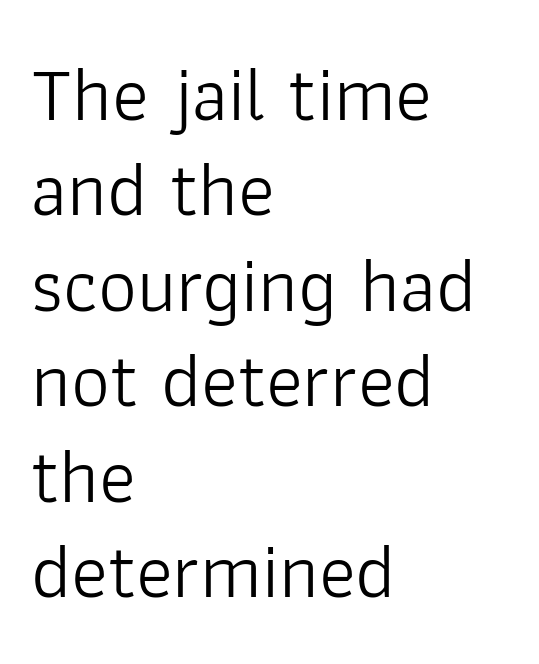
The image shows 77 px light sans-serif type, upright; set left-aligned, line spacing 1.24x, normal letter spacing, not underlined; low stroke contrast and a medium x-height.
